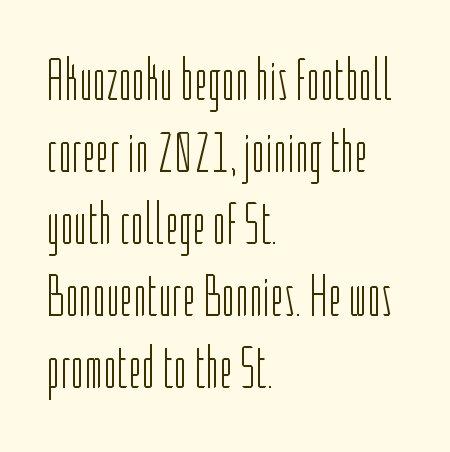
Q: Is the text bold? A: No.
Q: Is the text italic (slanted)? A: No, it is upright.
Q: Is the typeface a serif or a sans-serif typeface? A: Sans-serif.
Q: Is the text underlined? A: No.
Q: How is the paragraph aligned? A: Left-aligned.
Q: Is the spacing between letters normal or unusually wide? A: Normal.
Q: Width (condensed, normal, or wide)? A: Condensed.
Q: Stroke contrast? A: Low.
Q: x-height? A: Medium.
Q: Monospaced? A: No.
